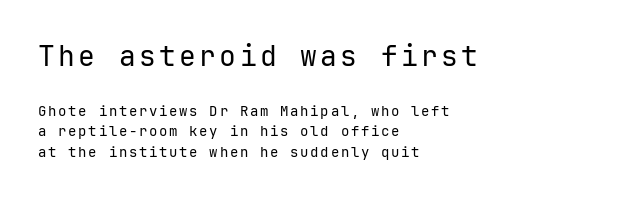
Size hierarchy here favors the leading block over the trailing one. A normal amount of white space separates one row of letters from the next. Do the characters align in a grid? Yes, the font is monospaced. Is there any slant? The stems are plumb. Examine the stroke ends and you'll find no serifs.
